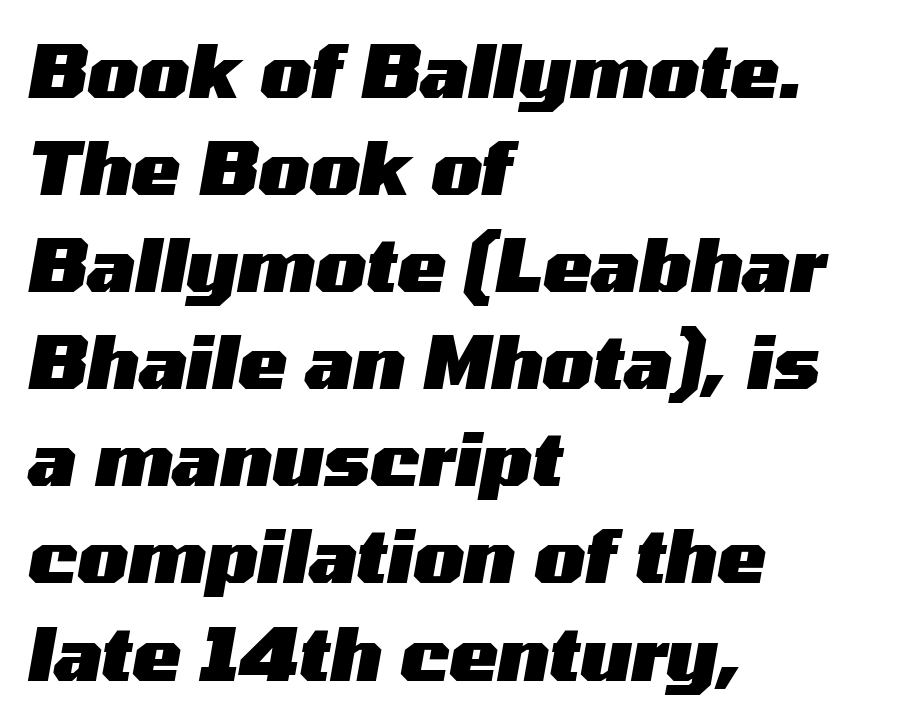
The passage shown is typed in a proportional face where columns would drift. The space between consecutive lines is moderate. Underlining? Definitely not there. Between one letter and the next there's only the usual sliver of space.
